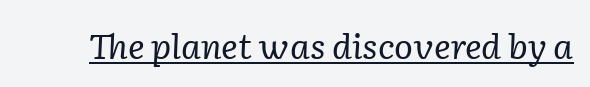
{"serif": "yes", "italic": "yes", "lean": "right", "slant_degrees": 2, "bold": "no", "weight": "regular", "width": "normal", "stroke_contrast": "low", "x_height": "medium", "monospaced": "no", "underline": "yes", "letter_spacing": "normal", "letter_spacing_em": 0.0, "glyph_px": 35}
